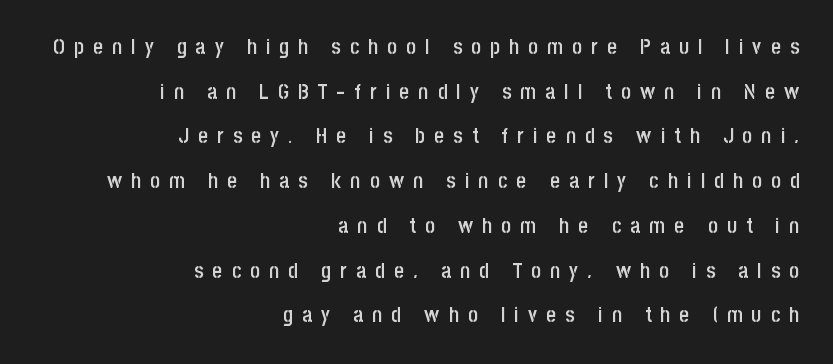
{"italic": "no", "bold": "semi", "underline": "no", "align": "right", "line_spacing": "loose", "line_spacing_ratio": 2.13, "letter_spacing": "wide", "letter_spacing_em": 0.44, "glyph_px": 21}
